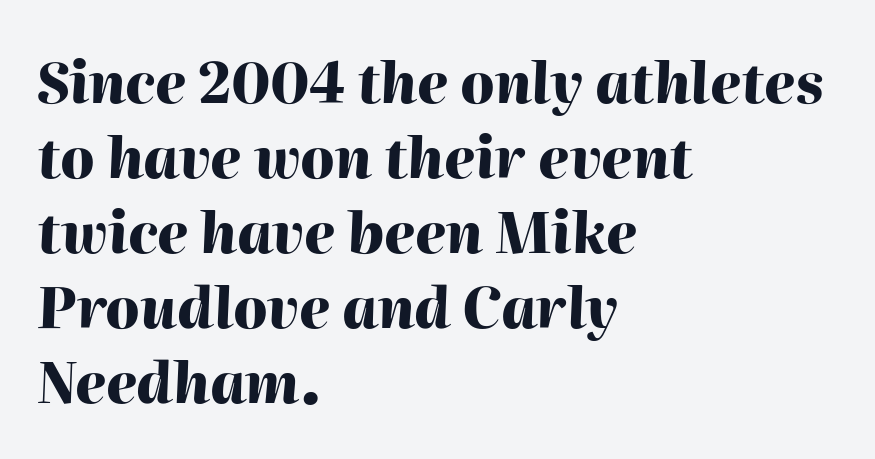
{"italic": "yes", "lean": "right", "slant_degrees": 2, "bold": "yes", "weight": "heavy", "width": "normal", "stroke_contrast": "high", "x_height": "medium", "monospaced": "no", "underline": "no", "align": "left", "line_spacing": "normal", "line_spacing_ratio": 1.34, "letter_spacing": "normal", "letter_spacing_em": 0.0, "glyph_px": 56}
